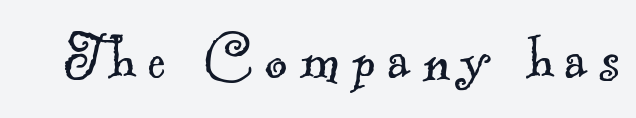
{"serif": "yes", "bold": "no", "weight": "light", "width": "normal", "x_height": "small", "monospaced": "no", "underline": "no", "glyph_px": 69}
